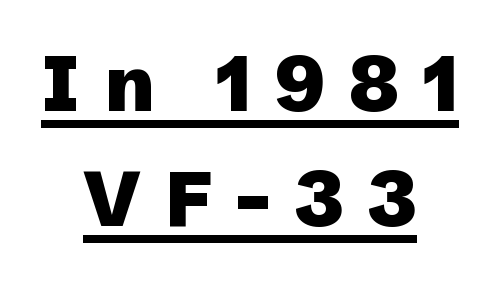
Q: Is the text bold? A: Yes.
Q: Is the text italic (slanted)? A: No, it is upright.
Q: Is the typeface a serif or a sans-serif typeface? A: Sans-serif.
Q: Is the text underlined? A: Yes.
Q: How is the paragraph aligned? A: Centered.
Q: Is the spacing between letters normal or unusually wide? A: Unusually wide.
Q: Is the spacing between lines tight, normal or loose? A: Normal.
Q: Width (condensed, normal, or wide)? A: Normal.
Q: Stroke contrast? A: Low.
Q: x-height? A: Medium.
Q: Monospaced? A: No.
